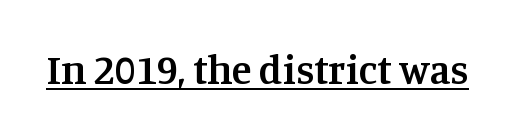
Q: Is the text bold? A: Semi-bold.
Q: Is the text italic (slanted)? A: No, it is upright.
Q: Is the typeface a serif or a sans-serif typeface? A: Serif.
Q: Is the text underlined? A: Yes.
Q: Is the spacing between letters normal or unusually wide? A: Normal.
Q: Width (condensed, normal, or wide)? A: Normal.
Q: Stroke contrast? A: Medium.
Q: x-height? A: Large.
Q: Monospaced? A: No.
